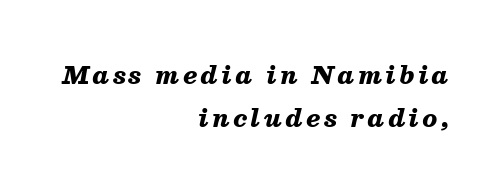
{"italic": "yes", "lean": "right", "slant_degrees": 13, "bold": "yes", "underline": "no", "align": "right", "line_spacing_ratio": 1.79, "glyph_px": 24}
